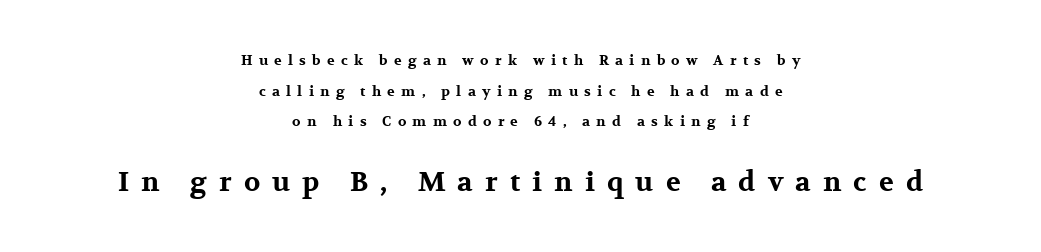
Q: Is the text bold? A: Yes.
Q: Is the text italic (slanted)? A: No, it is upright.
Q: Is the text underlined? A: No.
Q: How is the paragraph aligned? A: Centered.
Q: Is the spacing between letters normal or unusually wide? A: Unusually wide.
Q: Is the spacing between lines tight, normal or loose? A: Loose.
Q: Which block of text is set in a larger size, the first (top) or the second (bottom)? A: The second (bottom) one.
